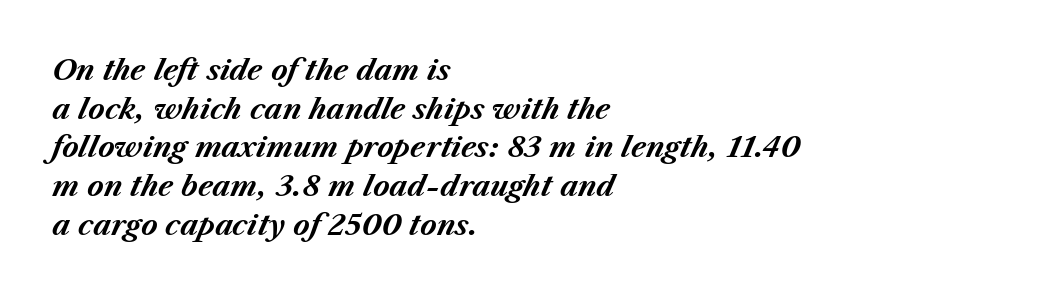
Q: Is the text bold? A: Yes.
Q: Is the text italic (slanted)? A: Yes, it leans right by about 23 degrees.
Q: Is the text underlined? A: No.
Q: How is the paragraph aligned? A: Left-aligned.
Q: Is the spacing between letters normal or unusually wide? A: Normal.
Q: Is the spacing between lines tight, normal or loose? A: Normal.
Q: Width (condensed, normal, or wide)? A: Normal.
Q: Stroke contrast? A: Medium.
Q: x-height? A: Medium.
Q: Monospaced? A: No.
